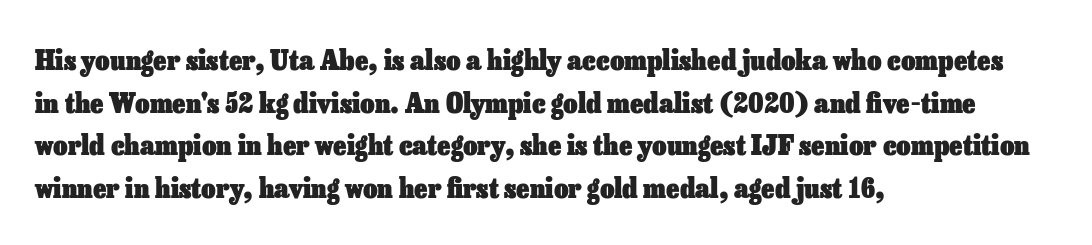
Q: Is the text bold? A: Yes.
Q: Is the text italic (slanted)? A: No, it is upright.
Q: Is the text underlined? A: No.
Q: How is the paragraph aligned? A: Left-aligned.
Q: Is the spacing between letters normal or unusually wide? A: Normal.
Q: Is the spacing between lines tight, normal or loose? A: Normal.
Q: Width (condensed, normal, or wide)? A: Normal.
Q: Stroke contrast? A: Low.
Q: x-height? A: Medium.
Q: Monospaced? A: No.
